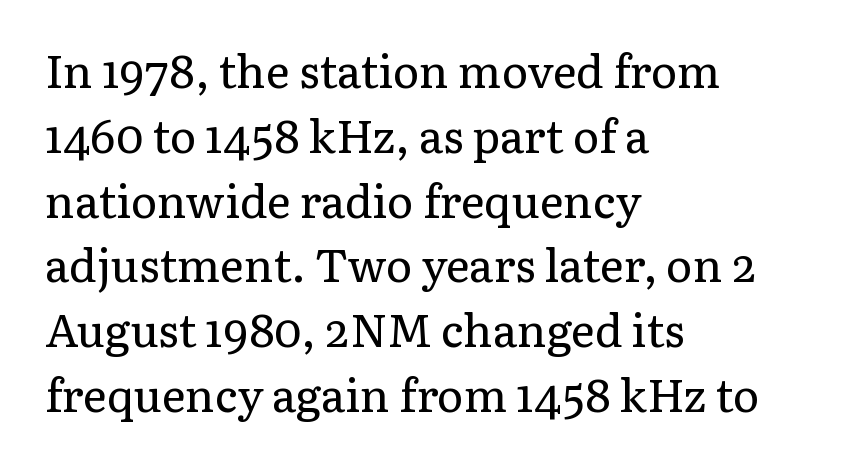
Here the glyphs are tracked normally, forming tight word shapes. Stroke thickness stays within the range of a standard reading face or lighter. Which margin do the lines hug? The left one — the right edge is uneven. Type without underlining.
